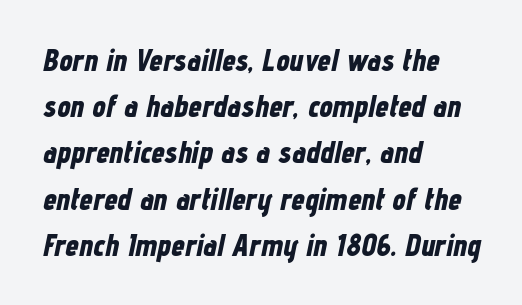
{"italic": "yes", "lean": "right", "slant_degrees": 12, "bold": "yes", "weight": "bold", "width": "condensed", "stroke_contrast": "low", "x_height": "medium", "monospaced": "no", "underline": "no", "align": "left", "line_spacing": "normal", "line_spacing_ratio": 1.54, "letter_spacing": "normal", "letter_spacing_em": 0.0, "glyph_px": 30}
